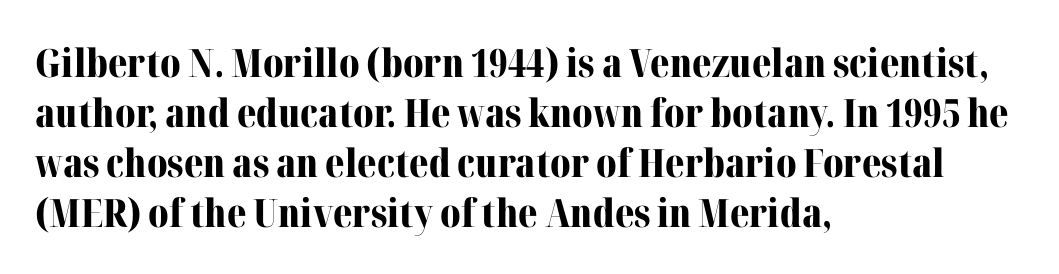
The image shows 39 px bold serif type, upright; set left-aligned, normal line spacing (1.28x), normal letter spacing, not underlined; medium stroke contrast and a medium x-height.
